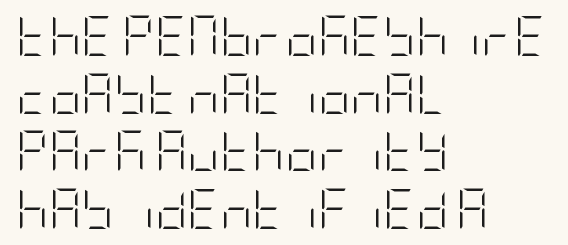
Students, note that the glyphs here touch the page at normal intervals. The line-height multiplier appears to be the usual default. Does the copy run flush right? No — it runs flush left. The words here are not underlined. Is there any slant? The stems are plumb. No chunkiness to these letters — they're not bold.
